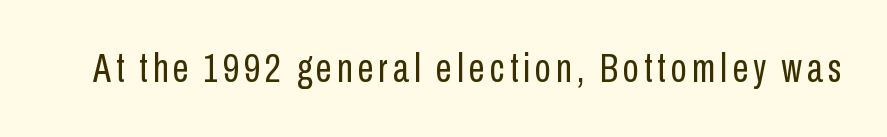
Q: Is the text bold? A: No.
Q: Is the text italic (slanted)? A: No, it is upright.
Q: Is the typeface a serif or a sans-serif typeface? A: Sans-serif.
Q: Is the text underlined? A: No.
Q: Width (condensed, normal, or wide)? A: Condensed.
Q: Stroke contrast? A: Low.
Q: x-height? A: Medium.
Q: Monospaced? A: No.
